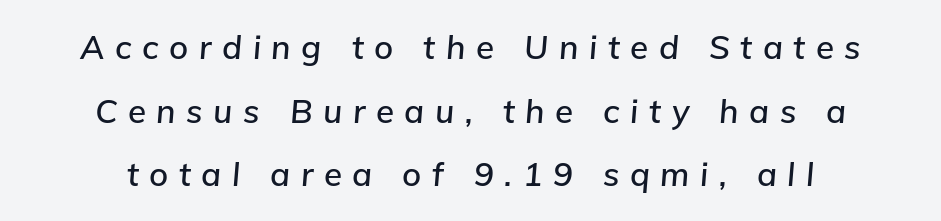
Compared with a flush-left layout, this one balances lines on the center instead. Spacing verdict: proportional, widths tailored to each character. The lines are spread far apart with generous leading. The typography opts for an oblique posture over an upright one.
